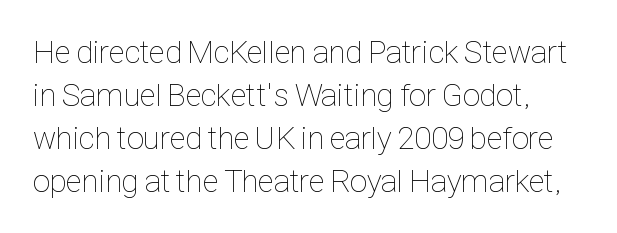
The passage shown is not underscored anywhere. If you measured baseline to baseline, you'd find a middling distance. Varying glyph widths throughout — classic text-font behaviour. The typesetting does not lean heavy: it is not bold. The axis of the letterforms is exactly vertical. Characters follow at the spacing the type designer built in.
